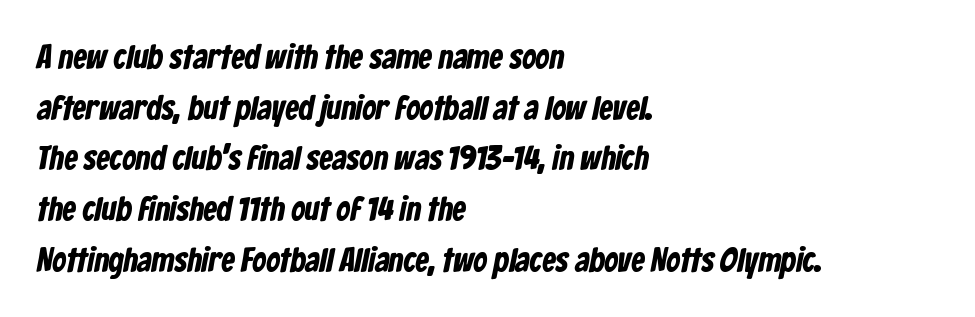
The image shows 34 px bold, condensed sans-serif type; set left-aligned, normal line spacing (1.49x), normal letter spacing, not underlined; low stroke contrast and a medium x-height.
